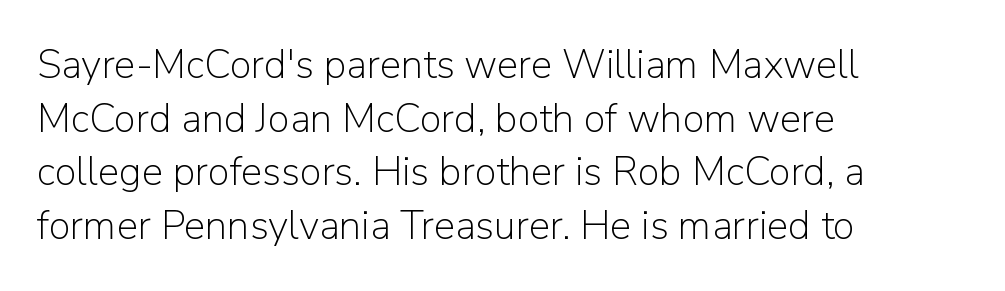
Q: Is the text bold? A: No.
Q: Is the text italic (slanted)? A: No, it is upright.
Q: Is the typeface a serif or a sans-serif typeface? A: Sans-serif.
Q: Is the text underlined? A: No.
Q: How is the paragraph aligned? A: Left-aligned.
Q: Is the spacing between letters normal or unusually wide? A: Normal.
Q: Is the spacing between lines tight, normal or loose? A: Normal.
Q: Width (condensed, normal, or wide)? A: Normal.
Q: Stroke contrast? A: Low.
Q: x-height? A: Medium.
Q: Monospaced? A: No.
